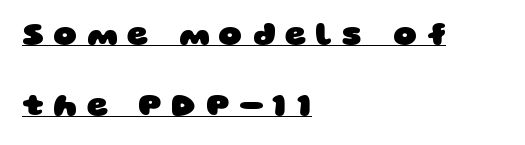
Character widths vary here, with narrow letters taking less room than wide ones. The rendering anchors every line to the left-hand side. Look at the bottom of the vertical strokes: they stop flat, with no serifs. Does a line run under the words? Yes, clearly.
